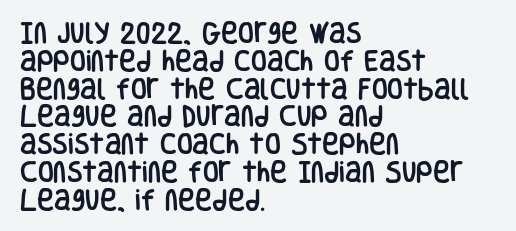
The image shows 23 px text type, upright; set left-aligned, line spacing 1.21x, normal letter spacing, not underlined.
